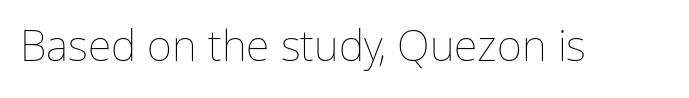
The image shows 43 px thin type, upright; set normal letter spacing, not underlined; low stroke contrast and a medium x-height.
